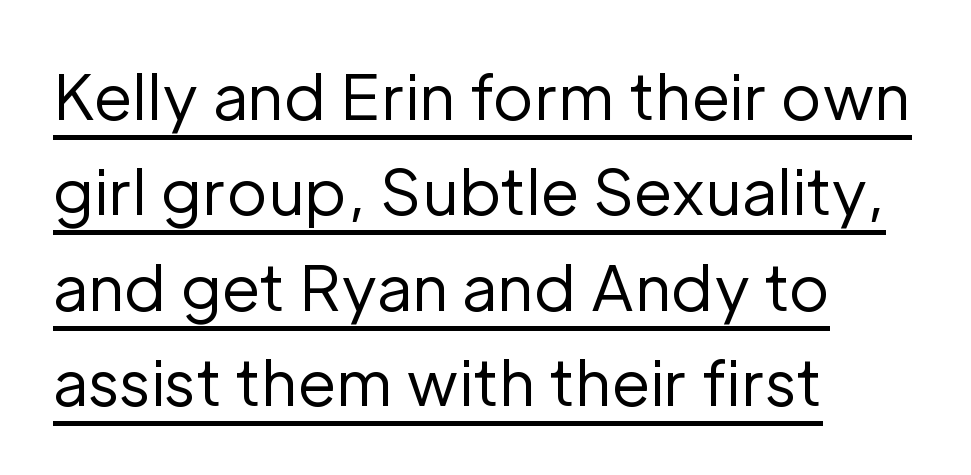
The image shows 62 px regular-weight sans-serif type, upright; set left-aligned, normal line spacing (1.54x), normal letter spacing, underlined; low stroke contrast and a medium x-height.
